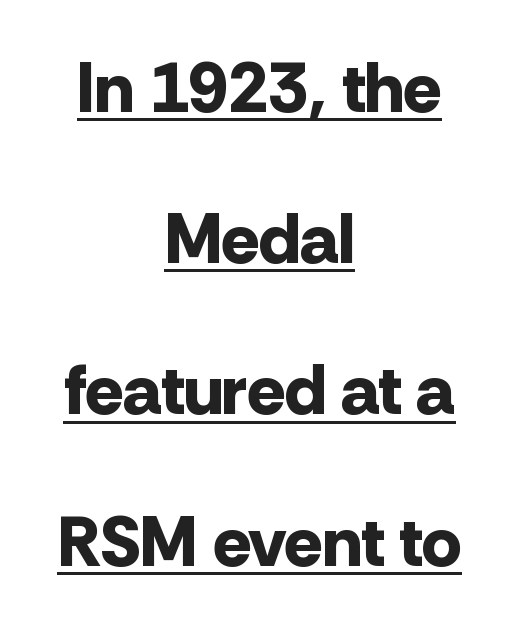
A centered setting, common on invitations and titles, is used for this passage. Is this a fixed-width face? No — the glyphs have proportional, varying widths. Are there feet on the stems? There aren't — it's a sans. The sample's only ornament is a line tracing under the words. Does the lettering tilt? It doesn't — this is upright. Characters follow at the spacing the type designer built in.
